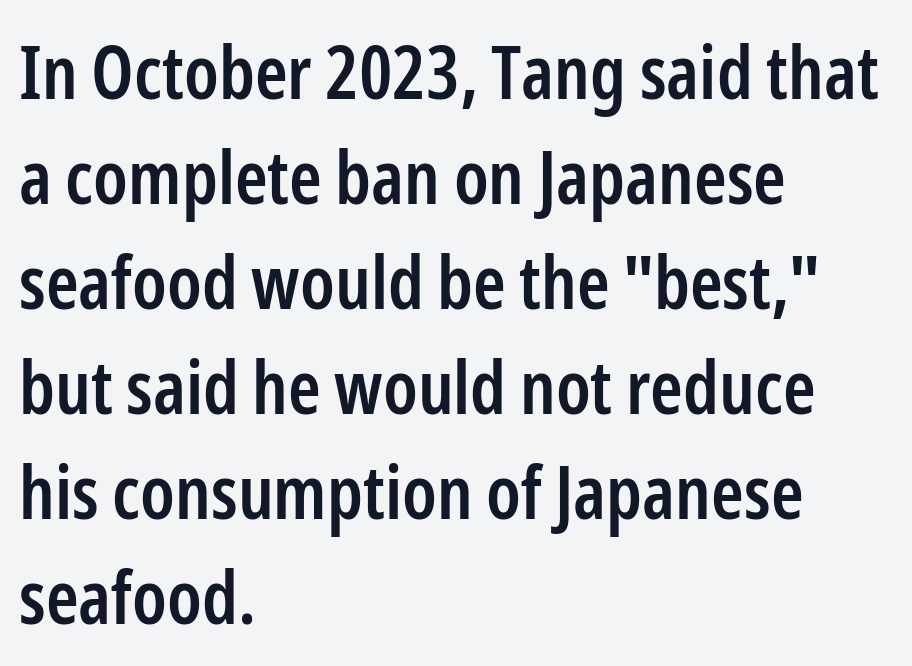
Q: Is the text bold? A: Semi-bold.
Q: Is the text italic (slanted)? A: No, it is upright.
Q: Is the typeface a serif or a sans-serif typeface? A: Sans-serif.
Q: Is the text underlined? A: No.
Q: How is the paragraph aligned? A: Left-aligned.
Q: Is the spacing between letters normal or unusually wide? A: Normal.
Q: Is the spacing between lines tight, normal or loose? A: Normal.
Q: Width (condensed, normal, or wide)? A: Condensed.
Q: Stroke contrast? A: Low.
Q: x-height? A: Medium.
Q: Monospaced? A: No.
